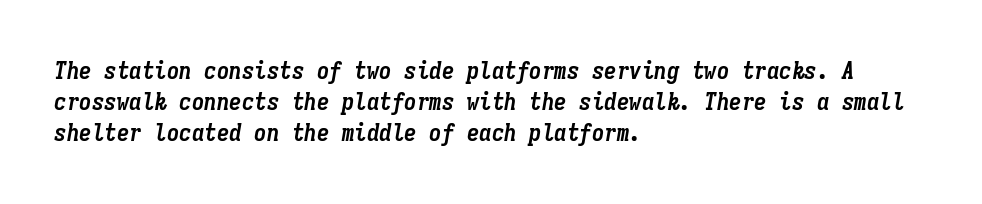
The image shows 25 px bold type, italic (leaning right); set left-aligned, normal line spacing (1.25x), normal letter spacing, not underlined.
